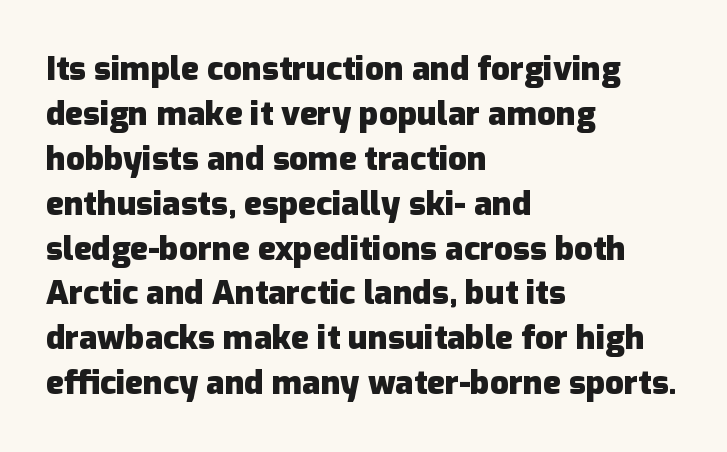
{"serif": "no", "italic": "no", "bold": "yes", "weight": "heavy", "width": "normal", "stroke_contrast": "low", "x_height": "medium", "monospaced": "no", "underline": "no", "align": "left", "line_spacing": "normal", "line_spacing_ratio": 1.36, "letter_spacing": "normal", "letter_spacing_em": 0.0, "glyph_px": 33}
